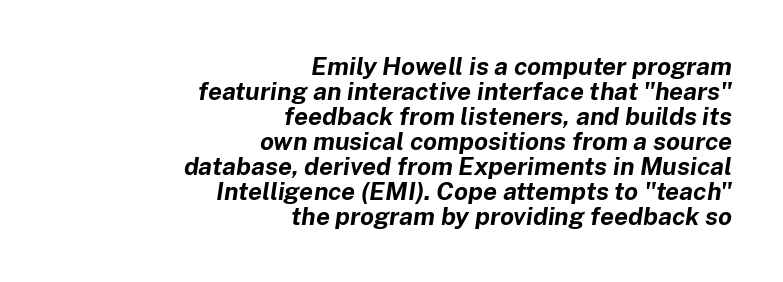
Summary of vertical rhythm: compact, with narrow interline spacing. Each glyph is drawn with heavy, bold strokes. The whole block is typeset with a tilt. The words here are not underlined. Tracking value appears to be zero — textbook default spacing.
